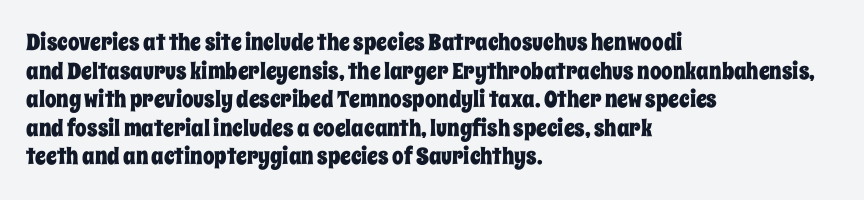
Q: Is the text italic (slanted)? A: No, it is upright.
Q: Is the text underlined? A: No.
Q: How is the paragraph aligned? A: Left-aligned.
Q: Is the spacing between letters normal or unusually wide? A: Normal.
